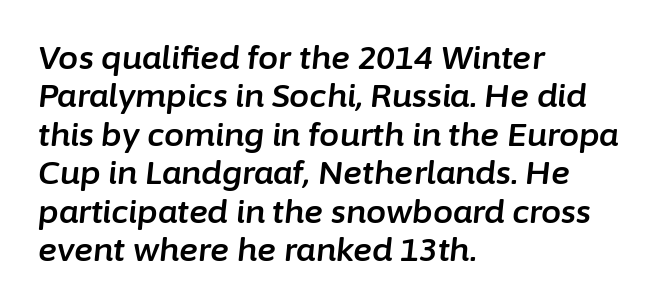
Glyph-to-glyph distance matches everyday printed text. The text carries the slant typical of an italic or oblique font. This sample has the flowing, uneven cadence of proportional lettering. Type without underlining. Teacher's note: observe the even left margin — that is flush-left alignment.
